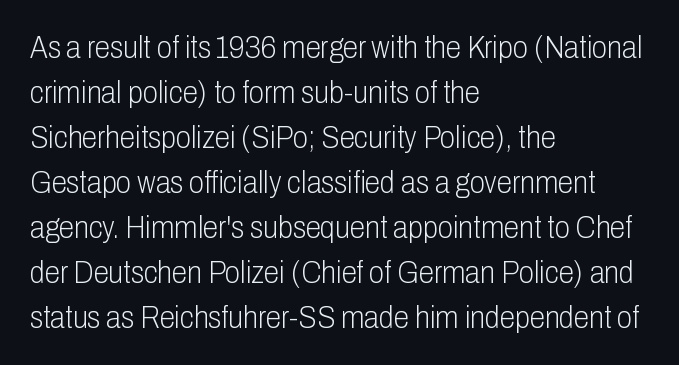
{"serif": "no", "italic": "no", "bold": "no", "weight": "light", "width": "condensed", "stroke_contrast": "low", "x_height": "medium", "monospaced": "no", "underline": "no", "align": "left", "line_spacing": "normal", "line_spacing_ratio": 1.45, "letter_spacing": "normal", "letter_spacing_em": 0.0, "glyph_px": 31}
